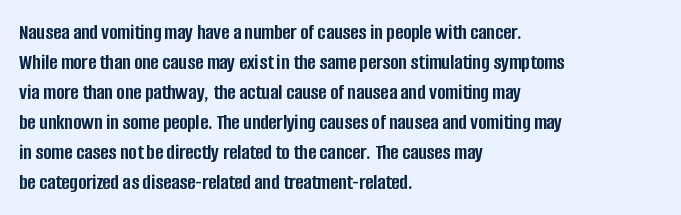
{"italic": "no", "bold": "yes", "underline": "no", "align": "left", "line_spacing": "normal", "line_spacing_ratio": 1.36, "letter_spacing": "normal", "letter_spacing_em": 0.0, "glyph_px": 22}
